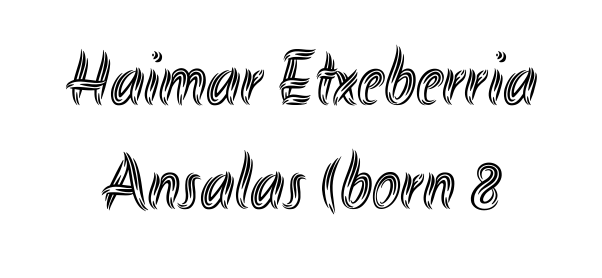
{"width": "condensed", "x_height": "small", "monospaced": "no", "underline": "no", "line_spacing": "normal", "line_spacing_ratio": 1.35, "letter_spacing": "normal", "letter_spacing_em": 0.0, "glyph_px": 77}
